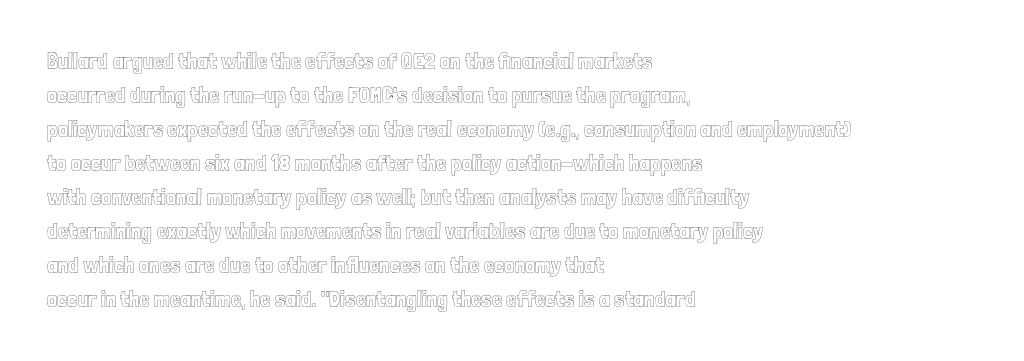
Clear beneath every line of the passage. Notice how descenders clear the ascenders below comfortably — that's standard leading. In terms of letterspacing, this is plain default setting. The lettering stays uniformly vertical, giving the passage a roman look. The lines in this sample share a left origin and differ only in where they stop.
